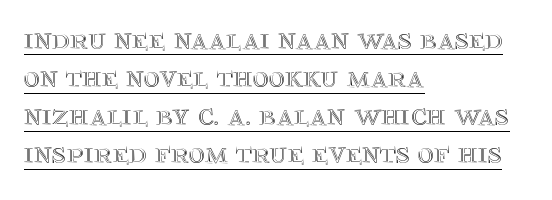
Q: Is the text italic (slanted)? A: No, it is upright.
Q: Is the text underlined? A: Yes.
Q: How is the paragraph aligned? A: Left-aligned.
Q: Is the spacing between letters normal or unusually wide? A: Normal.
Q: Width (condensed, normal, or wide)? A: Normal.
Q: x-height? A: Large.
Q: Monospaced? A: No.
